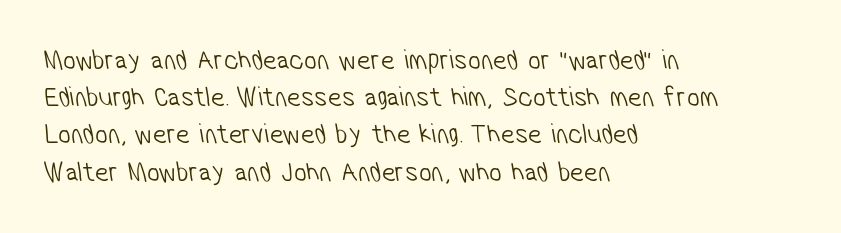
{"serif": "no", "bold": "no", "weight": "light", "width": "condensed", "stroke_contrast": "low", "x_height": "medium", "monospaced": "no", "underline": "no", "align": "left", "line_spacing": "normal", "line_spacing_ratio": 1.33, "letter_spacing": "normal", "letter_spacing_em": 0.0, "glyph_px": 28}
